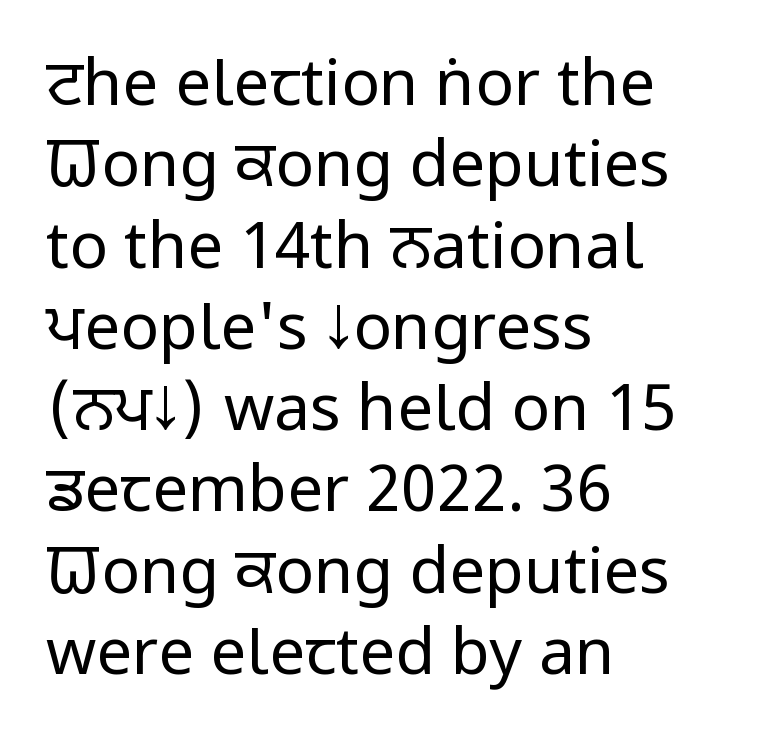
The passage shown stacks its lines at a standard gap. No extra ink here — the face is not bold. Short and long lines alike share a common starting point at left. Anything drawn beneath the words? Only blank space.
